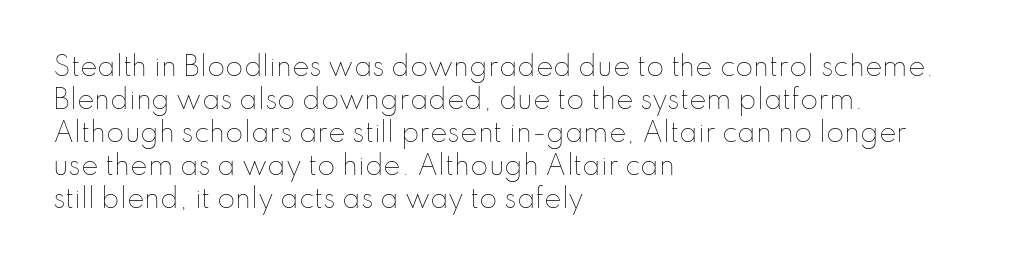
When letters stand straight like this, we call the style roman or upright. These lines sit exactly where default settings would place them. Students, note that the glyphs here touch the page at normal intervals. The passage shown is not bold in any degree. In CSS terms this would be text-align: left. Underlining? Definitely not there.
